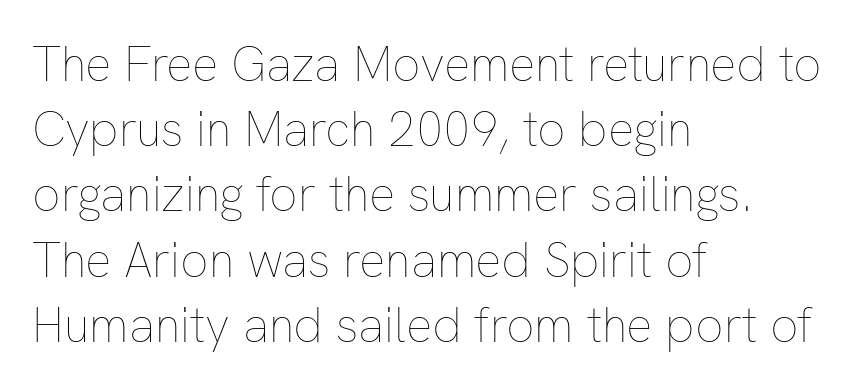
Q: Is the text bold? A: No.
Q: Is the text italic (slanted)? A: No, it is upright.
Q: Is the text underlined? A: No.
Q: How is the paragraph aligned? A: Left-aligned.
Q: Is the spacing between letters normal or unusually wide? A: Normal.
Q: Is the spacing between lines tight, normal or loose? A: Normal.
Q: Width (condensed, normal, or wide)? A: Normal.
Q: Stroke contrast? A: Low.
Q: x-height? A: Medium.
Q: Monospaced? A: No.
